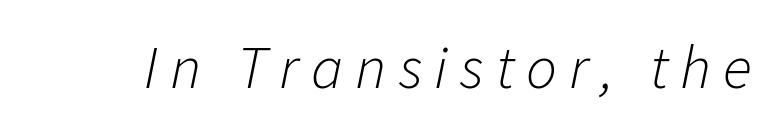
The strokes carry an ordinary text weight at most. The foot of each line stays bare and open. Glyph-to-glyph distance is far greater than everyday printed text. This is oblique type, the kind used for emphasis or titles.
